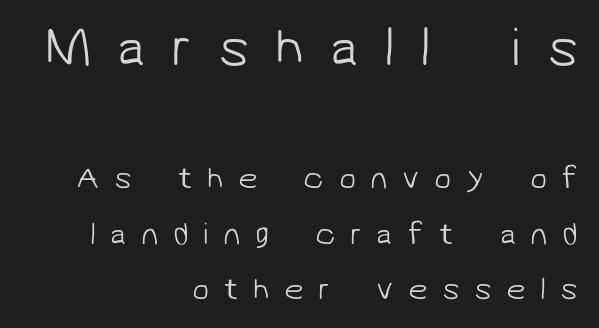
The image shows 55 px light sans-serif type; set right-aligned, line spacing 1.79x, unusually wide letter spacing (+0.47 em), not underlined; the first (top) block is 1.77x larger; low stroke contrast and a medium x-height.
